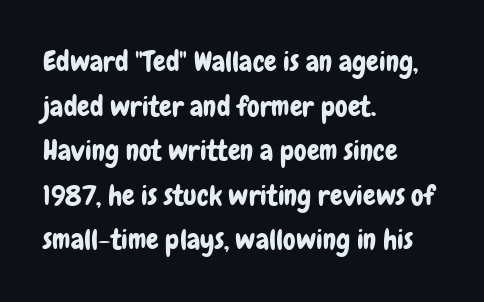
The image shows 28 px condensed sans-serif type, upright; set left-aligned, normal line spacing (1.59x), normal letter spacing, not underlined; low stroke contrast and a medium x-height.
